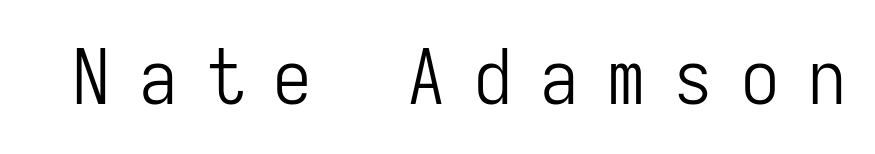
{"serif": "no", "italic": "no", "bold": "no", "weight": "light", "width": "condensed", "stroke_contrast": "low", "x_height": "medium", "monospaced": "yes", "underline": "no", "letter_spacing": "wide", "letter_spacing_em": 0.38, "glyph_px": 76}
